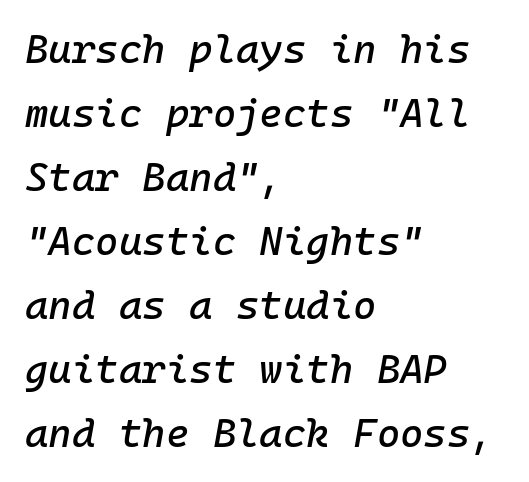
One glance says typical: line gaps are just what's usual. Inter-character spacing is left at the font's built-in metrics. A student would call this left alignment; a typographer would say flush left, rag right. Posture: slanted. Anything drawn beneath the words? Only blank space.
